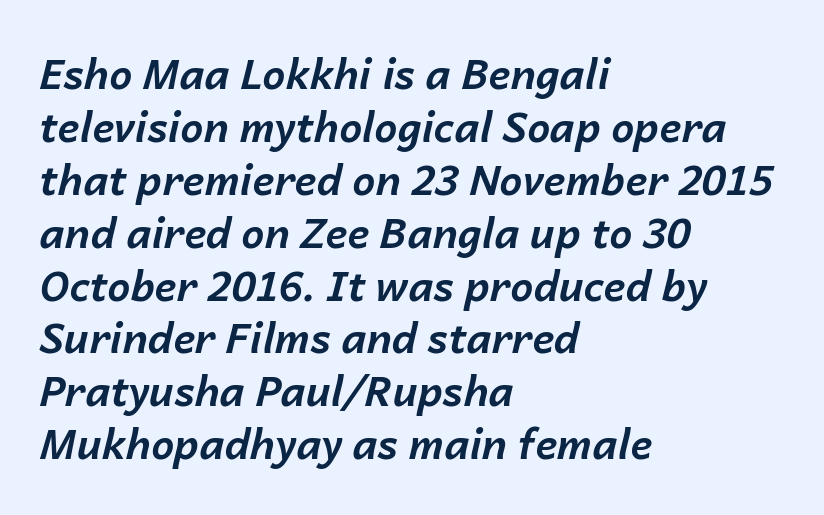
The image shows 41 px bold type, italic (leaning right); set left-aligned, normal line spacing (1.29x), normal letter spacing, not underlined; low stroke contrast and a medium x-height.
